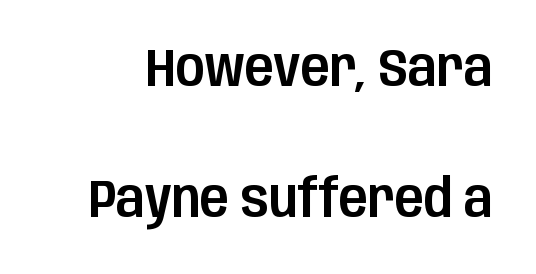
Q: Is the text italic (slanted)? A: No, it is upright.
Q: Is the typeface a serif or a sans-serif typeface? A: Sans-serif.
Q: Is the text underlined? A: No.
Q: Is the spacing between letters normal or unusually wide? A: Normal.
Q: Is the spacing between lines tight, normal or loose? A: Loose.
Q: Width (condensed, normal, or wide)? A: Condensed.
Q: Stroke contrast? A: Low.
Q: x-height? A: Large.
Q: Monospaced? A: No.
